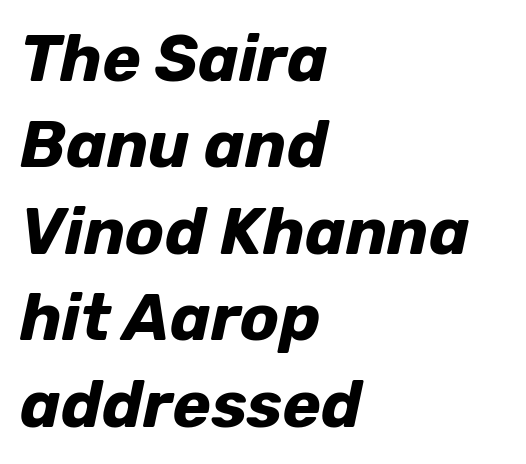
Q: Is the text bold? A: Yes.
Q: Is the text italic (slanted)? A: Yes, it leans right by about 12 degrees.
Q: Is the text underlined? A: No.
Q: How is the paragraph aligned? A: Left-aligned.
Q: Is the spacing between letters normal or unusually wide? A: Normal.
Q: Is the spacing between lines tight, normal or loose? A: Normal.
Q: Width (condensed, normal, or wide)? A: Normal.
Q: Stroke contrast? A: Low.
Q: x-height? A: Medium.
Q: Monospaced? A: No.
